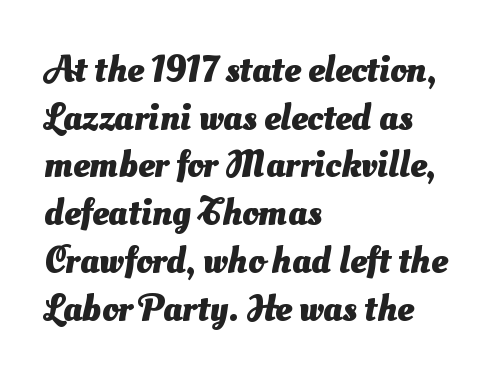
The image shows 37 px heavy sans-serif type; set left-aligned, normal line spacing (1.29x), normal letter spacing, not underlined; medium stroke contrast and a small x-height.
